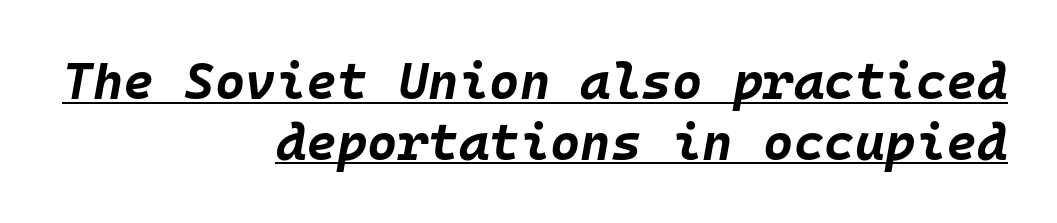
Q: Is the text bold? A: Yes.
Q: Is the text italic (slanted)? A: Yes, it leans right by about 10 degrees.
Q: Is the text underlined? A: Yes.
Q: How is the paragraph aligned? A: Right-aligned.
Q: Is the spacing between letters normal or unusually wide? A: Normal.
Q: Width (condensed, normal, or wide)? A: Normal.
Q: Stroke contrast? A: Low.
Q: x-height? A: Large.
Q: Monospaced? A: Yes.
